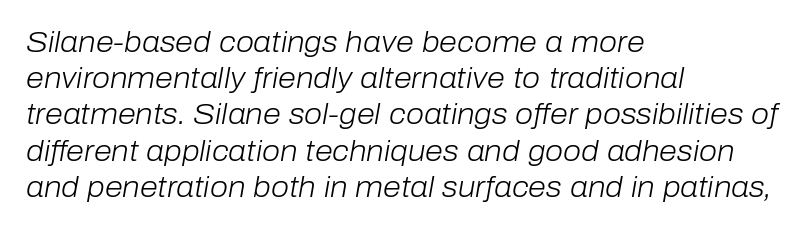
Proportional: the letters do not fall into vertical columns. Honestly, the letter spacing is just normal — you wouldn't notice it. The words here are not underlined. Italic? Definitely — the glyphs are oblique.
